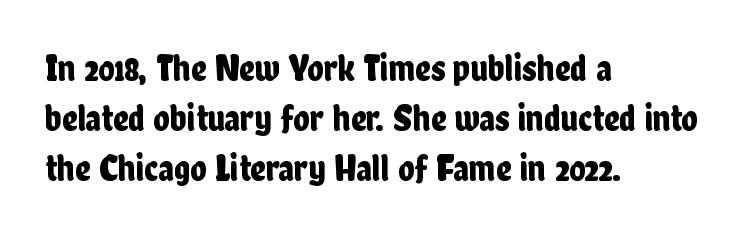
The space between consecutive lines is moderate. When letters stand straight like this, we call the style roman or upright. This rendering features lettering with no underline. The typesetter chose a ragged-right arrangement here.
